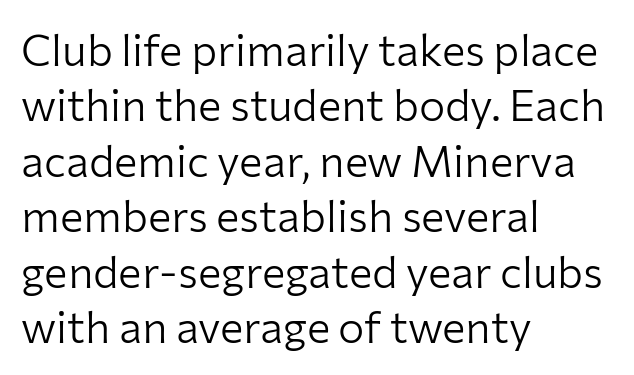
I'd call this a sans setting — the letters go barefoot. Students, note that the glyphs here touch the page at normal intervals. The specimen reads as upright at a glance. Is this a fixed-width face? No — the glyphs have proportional, varying widths. The ragged edge is on the right, which tells us the setting is flush left.
